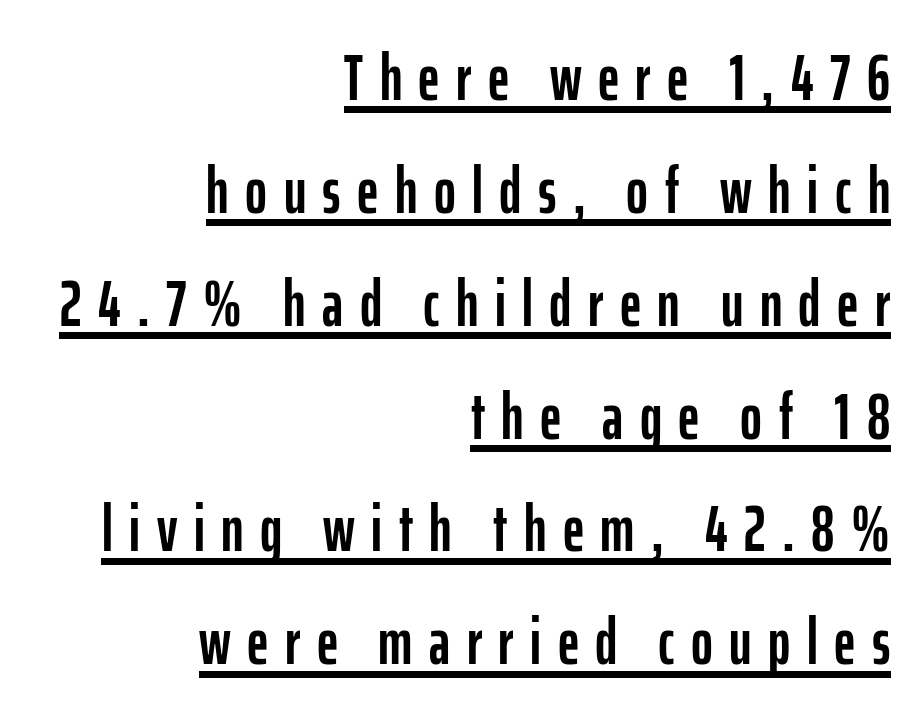
Q: Is the text italic (slanted)? A: No, it is upright.
Q: Is the typeface a serif or a sans-serif typeface? A: Sans-serif.
Q: Is the text underlined? A: Yes.
Q: How is the paragraph aligned? A: Right-aligned.
Q: Is the spacing between letters normal or unusually wide? A: Unusually wide.
Q: Width (condensed, normal, or wide)? A: Condensed.
Q: Stroke contrast? A: Low.
Q: x-height? A: Medium.
Q: Monospaced? A: No.
